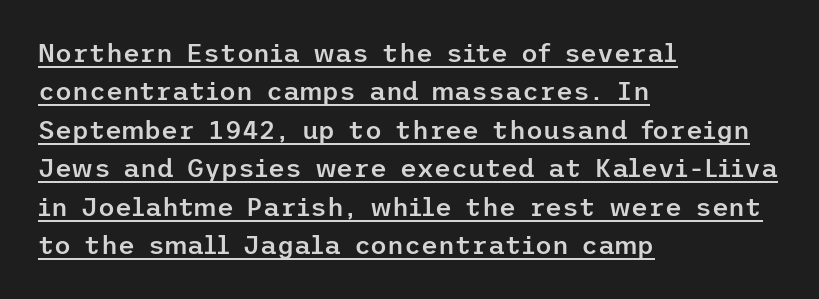
Q: Is the text bold? A: Semi-bold.
Q: Is the text italic (slanted)? A: No, it is upright.
Q: Is the text underlined? A: Yes.
Q: How is the paragraph aligned? A: Left-aligned.
Q: Is the spacing between letters normal or unusually wide? A: Normal.
Q: Is the spacing between lines tight, normal or loose? A: Normal.
